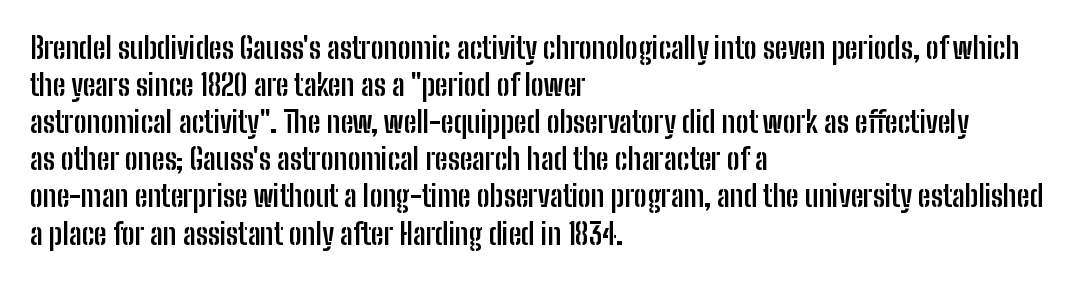
The image shows 29 px semibold, condensed sans-serif type, upright; set left-aligned, normal line spacing (1.28x), normal letter spacing, not underlined; low stroke contrast and a medium x-height.
